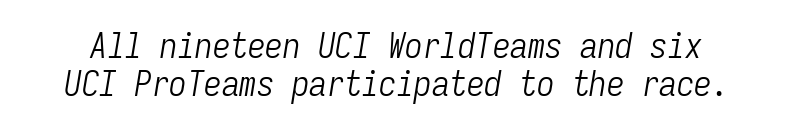
Q: Is the text bold? A: No.
Q: Is the text italic (slanted)? A: Yes, it leans right by about 9 degrees.
Q: Is the text underlined? A: No.
Q: Is the spacing between letters normal or unusually wide? A: Normal.
Q: Is the spacing between lines tight, normal or loose? A: Tight.
Q: Width (condensed, normal, or wide)? A: Condensed.
Q: Stroke contrast? A: Low.
Q: x-height? A: Medium.
Q: Monospaced? A: Yes.
